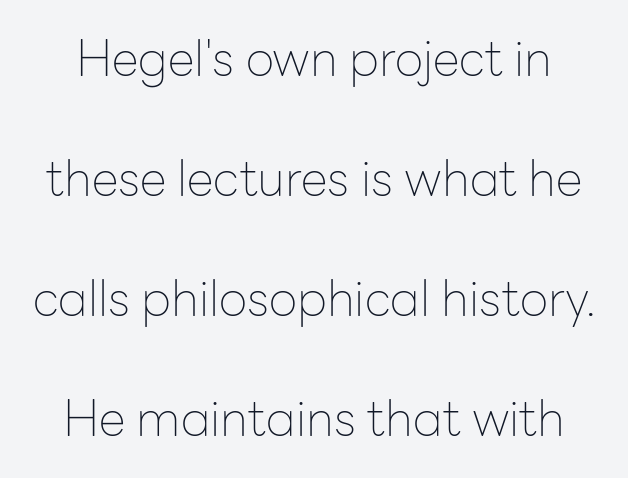
The image shows 49 px thin sans-serif type, upright; set loose line spacing (2.45x), normal letter spacing, not underlined; low stroke contrast and a medium x-height.
